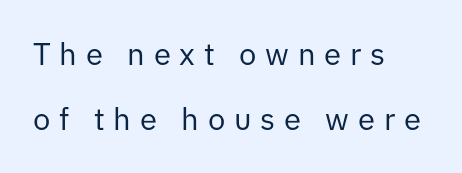
The zone under the glyphs is completely vacant. Reading down the block, your eye returns to a fixed left position each line. Italic? Not at all — the glyphs are vertical. Here the designer chose a conventional face with non-uniform glyph widths. Widely set lines give the paragraph a tall, airy silhouette. Substantial extra tracking has been applied to these lines.
